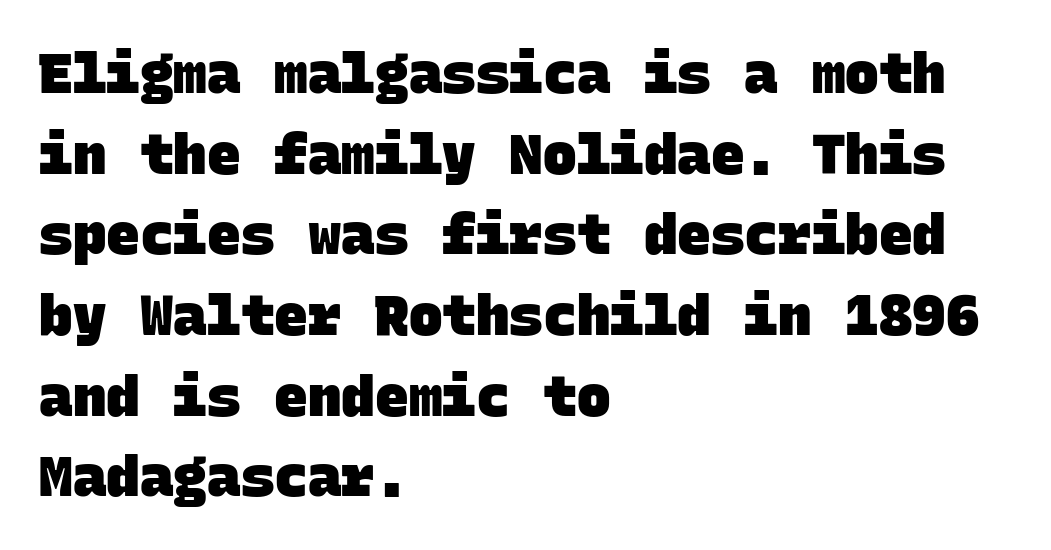
Q: Is the text bold? A: Yes.
Q: Is the typeface a serif or a sans-serif typeface? A: Sans-serif.
Q: Is the text underlined? A: No.
Q: How is the paragraph aligned? A: Left-aligned.
Q: Is the spacing between letters normal or unusually wide? A: Normal.
Q: Is the spacing between lines tight, normal or loose? A: Normal.
Q: Width (condensed, normal, or wide)? A: Normal.
Q: Stroke contrast? A: Low.
Q: x-height? A: Large.
Q: Monospaced? A: Yes.
